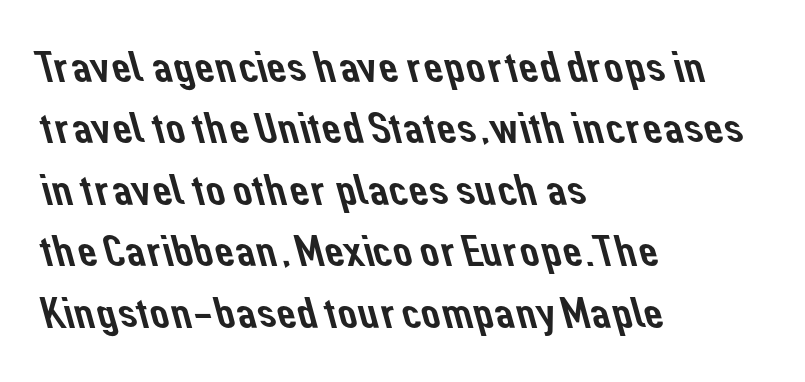
Q: Is the typeface a serif or a sans-serif typeface? A: Sans-serif.
Q: Is the text underlined? A: No.
Q: How is the paragraph aligned? A: Left-aligned.
Q: Is the spacing between letters normal or unusually wide? A: Normal.
Q: Is the spacing between lines tight, normal or loose? A: Normal.
Q: Width (condensed, normal, or wide)? A: Normal.
Q: Stroke contrast? A: Low.
Q: x-height? A: Medium.
Q: Monospaced? A: No.
